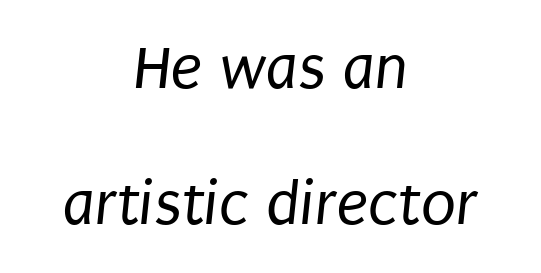
Q: Is the text bold? A: No.
Q: Is the typeface a serif or a sans-serif typeface? A: Sans-serif.
Q: Is the text underlined? A: No.
Q: How is the paragraph aligned? A: Centered.
Q: Is the spacing between letters normal or unusually wide? A: Normal.
Q: Is the spacing between lines tight, normal or loose? A: Loose.
Q: Width (condensed, normal, or wide)? A: Condensed.
Q: Stroke contrast? A: Low.
Q: x-height? A: Large.
Q: Monospaced? A: No.
